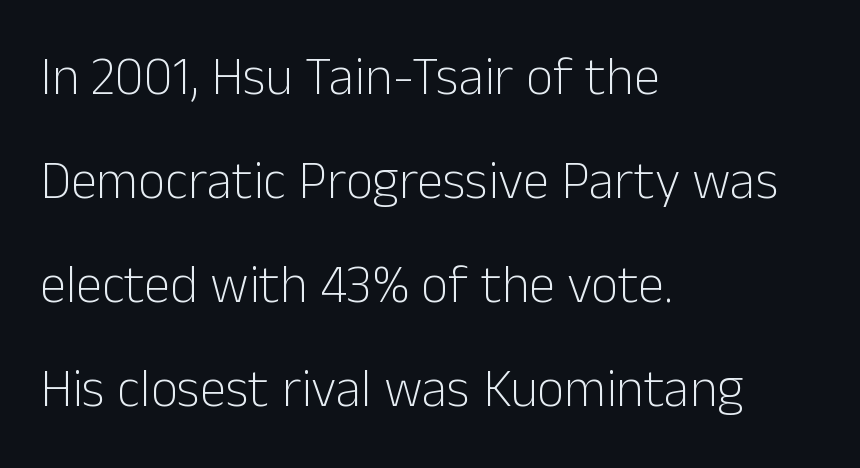
The rendering uses natural spacing where letterforms have individual widths. The type is set solid horizontally, with unmodified tracking. On a weight scale, this lands at 450 or below. A great deal of white space separates one row of letters from the next. Casual observation: everything's shoved over to the left. Underlining? Definitely not there.
